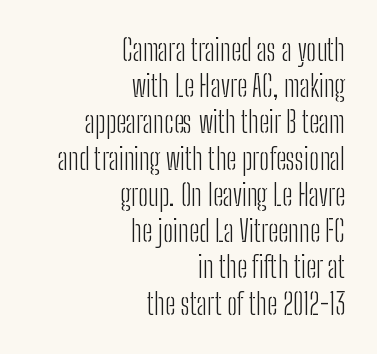
Regarding serifs, this sample does without them. How would I describe the line gaps? Plain and ordinary. Which margin do the lines hug? The right one — the left edge is uneven. Observe the ordinary spacing: letters are neighbours, not strangers. Is the type heavy? It reads as light-to-regular instead. This is the regular roman posture of the typeface.
